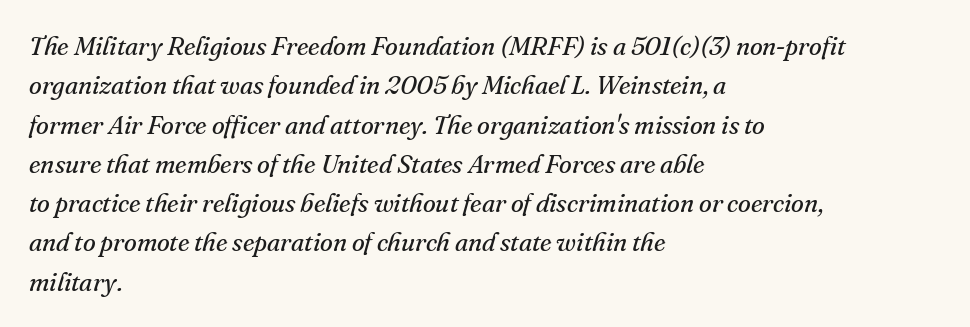
The image shows 26 px text type, italic (leaning right); set left-aligned, normal line spacing (1.51x), normal letter spacing, not underlined.
